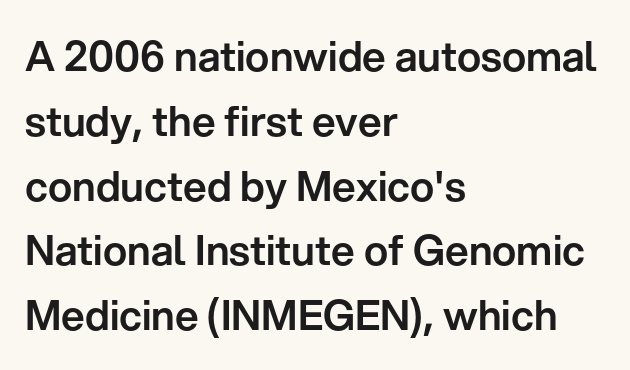
The image shows 41 px sans-serif type, upright; set left-aligned, normal line spacing (1.58x), normal letter spacing, not underlined; low stroke contrast and a medium x-height.
